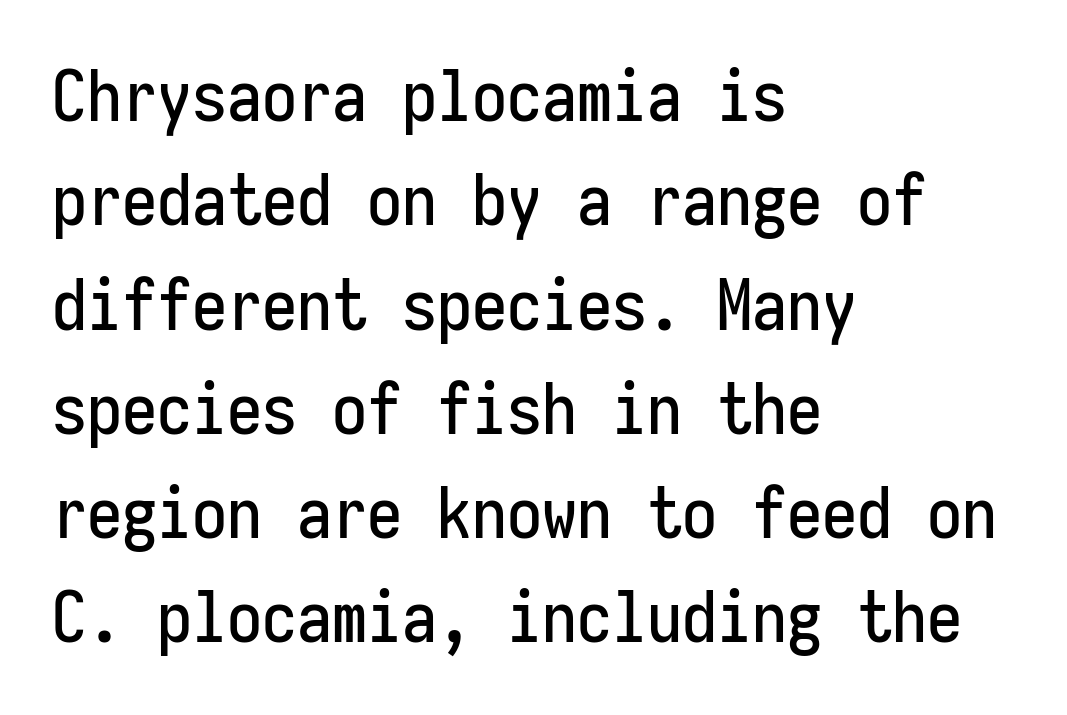
Q: Is the text italic (slanted)? A: No, it is upright.
Q: Is the typeface a serif or a sans-serif typeface? A: Sans-serif.
Q: Is the text underlined? A: No.
Q: How is the paragraph aligned? A: Left-aligned.
Q: Is the spacing between letters normal or unusually wide? A: Normal.
Q: Is the spacing between lines tight, normal or loose? A: Normal.
Q: Width (condensed, normal, or wide)? A: Condensed.
Q: Stroke contrast? A: Low.
Q: x-height? A: Medium.
Q: Monospaced? A: Yes.
